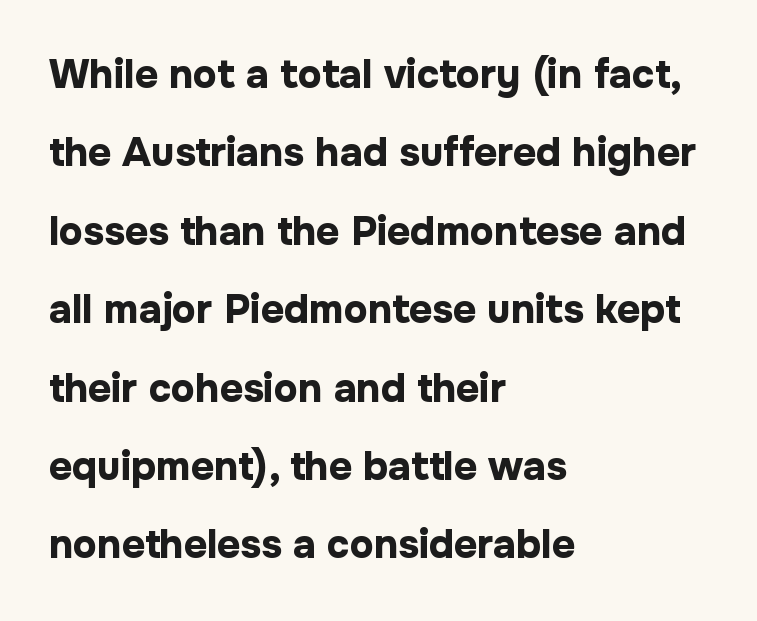
Q: Is the text bold? A: Yes.
Q: Is the text italic (slanted)? A: No, it is upright.
Q: Is the typeface a serif or a sans-serif typeface? A: Sans-serif.
Q: Is the text underlined? A: No.
Q: How is the paragraph aligned? A: Left-aligned.
Q: Is the spacing between letters normal or unusually wide? A: Normal.
Q: Is the spacing between lines tight, normal or loose? A: Loose.
Q: Width (condensed, normal, or wide)? A: Normal.
Q: Stroke contrast? A: Low.
Q: x-height? A: Medium.
Q: Monospaced? A: No.
